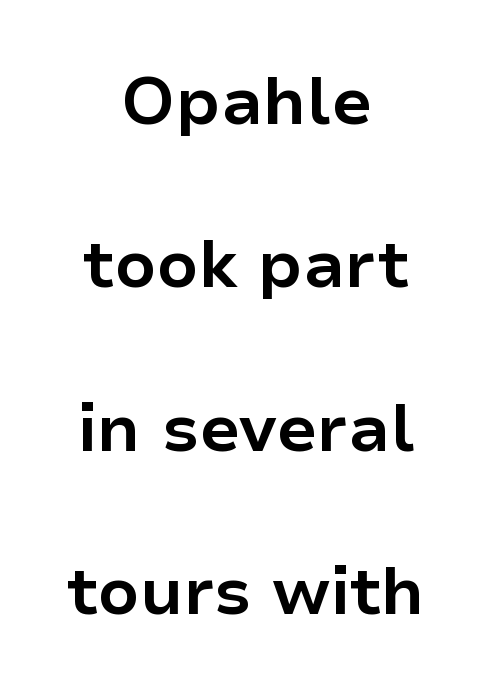
Descender tails drop into unmarked territory. Look at the tracking — it's just the regular setting, nothing added. Do the letters lean? They stand straight. Note the varied advance widths — an 'i' is clearly narrower than an 'm'.
